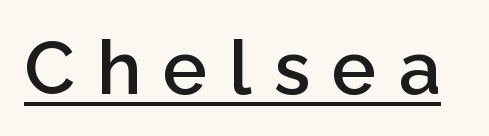
A bit beefed up — I'd call it semibold rather than bold. The passage shown is typed in a proportional face where columns would drift. No feet cap the strokes, marking this as sans-serif type. Between one letter and the next there's a generous, obvious gap. Honestly, the underline is the first thing you notice here. The typography opts for an upright posture over an oblique one.
